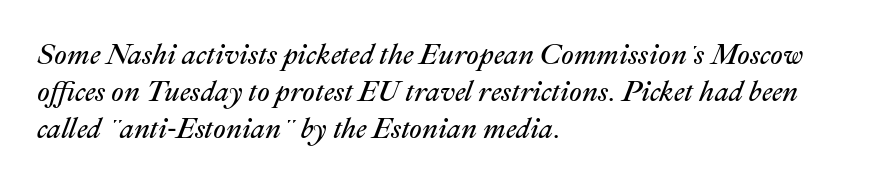
Character widths vary here, with narrow letters taking less room than wide ones. Vertical stems look standard width or narrower in stroke. Is the block centered? No — it sits flush against the left margin. Letter spacing: default. You can tell it's italic because the verticals aren't actually vertical.
